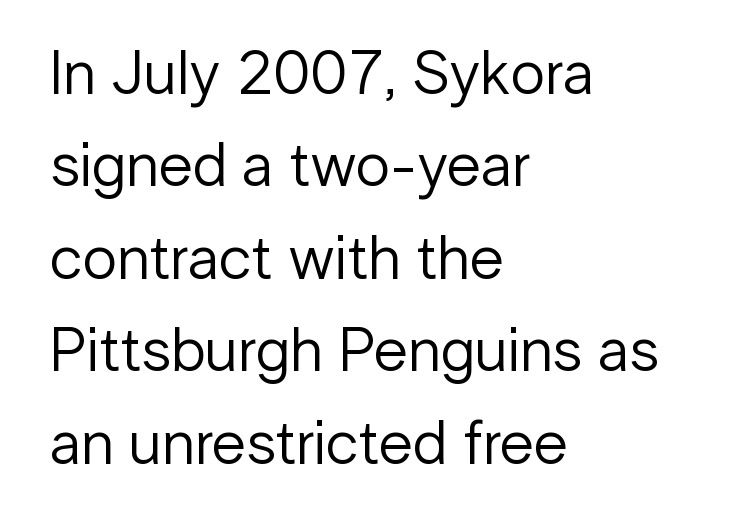
Each letter's strokes conclude bluntly, with no projecting serifs. The ragged edge is on the right, which tells us the setting is flush left. Look at the tracking — it's just the regular setting, nothing added. Does the lettering tilt? It doesn't — this is upright. Line spacing here is normal.
